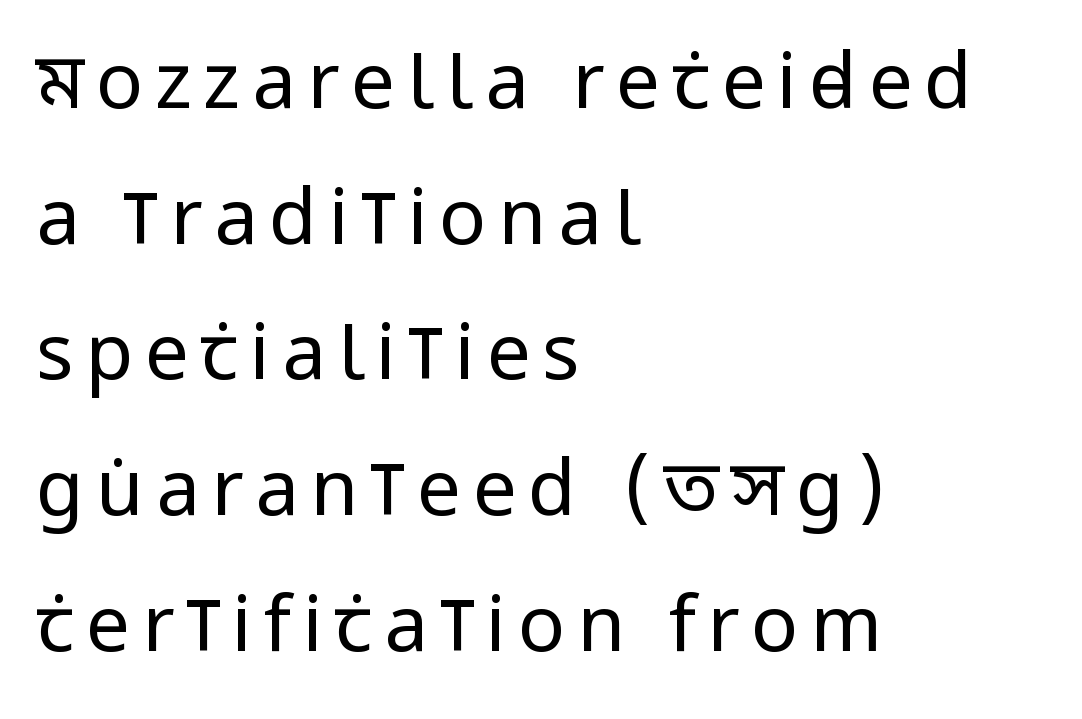
{"serif": "no", "italic": "no", "bold": "no", "weight": "regular", "width": "condensed", "stroke_contrast": "low", "x_height": "large", "monospaced": "no", "underline": "no", "align": "left", "line_spacing_ratio": 1.74, "glyph_px": 78}
